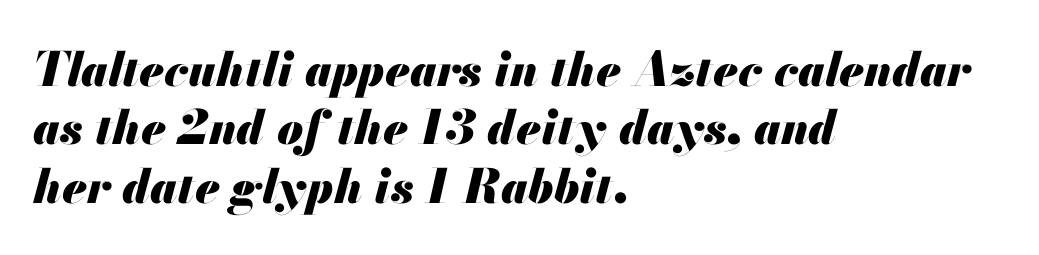
Each letter keeps its own natural width here, so spacing adapts to shape. Glyph-to-glyph distance matches everyday printed text. The lines are quadded left. The area under the type is left untouched. The letters are bold, with thick, heavy strokes. The specimen reads as italic at a glance.
